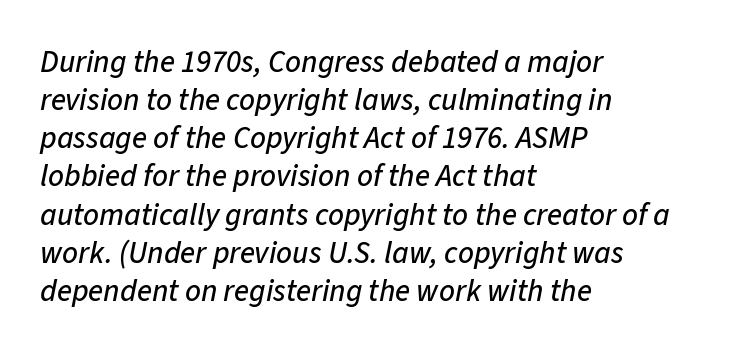
{"italic": "yes", "lean": "right", "slant_degrees": 11, "width": "normal", "stroke_contrast": "low", "x_height": "medium", "monospaced": "no", "underline": "no", "align": "left", "line_spacing_ratio": 1.23, "letter_spacing": "normal", "letter_spacing_em": 0.0, "glyph_px": 31}
